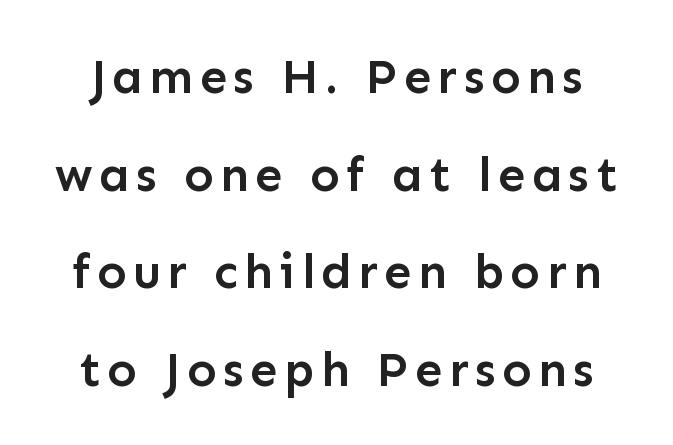
The image shows 49 px semibold sans-serif type, upright; set loose line spacing (1.99x), not underlined; low stroke contrast and a medium x-height.
